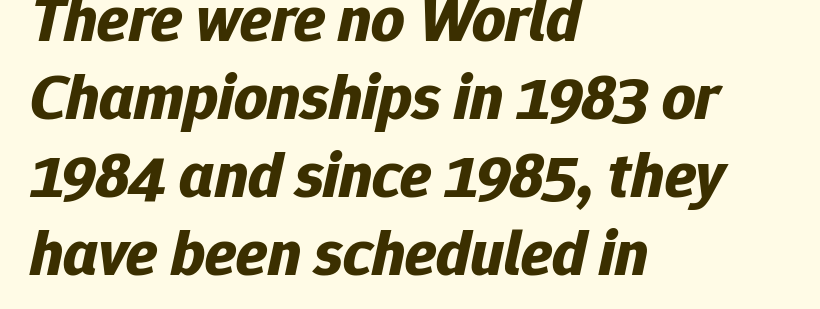
The image shows 65 px bold type, italic (leaning right); set left-aligned, line spacing 1.2x, normal letter spacing, not underlined; low stroke contrast and a medium x-height.
